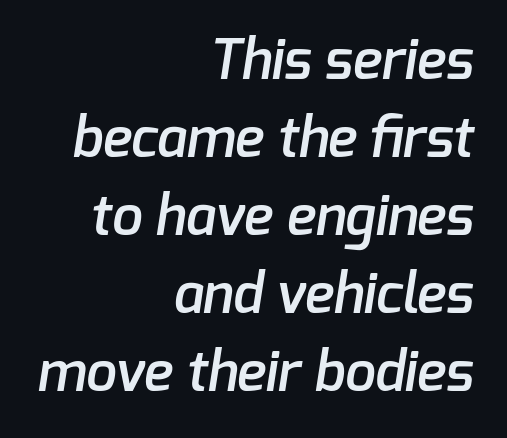
The image shows 55 px semibold sans-serif type; set right-aligned, normal line spacing (1.42x), normal letter spacing, not underlined; low stroke contrast and a medium x-height.
